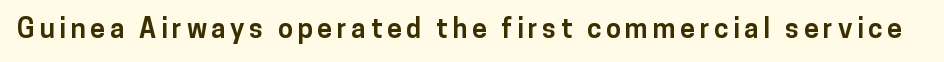
The image shows 27 px bold type, upright; set not underlined.
